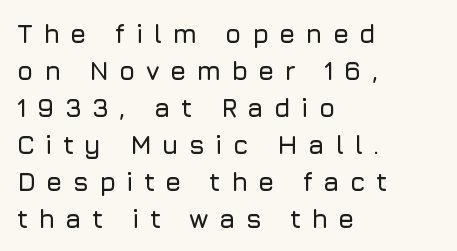
Q: Is the text italic (slanted)? A: No, it is upright.
Q: Is the text underlined? A: No.
Q: How is the paragraph aligned? A: Left-aligned.
Q: Is the spacing between letters normal or unusually wide? A: Unusually wide.
Q: Is the spacing between lines tight, normal or loose? A: Normal.
